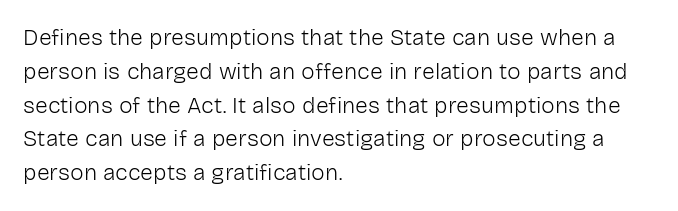
The image shows 23 px text type, upright; set left-aligned, normal line spacing (1.47x), normal letter spacing, not underlined.
